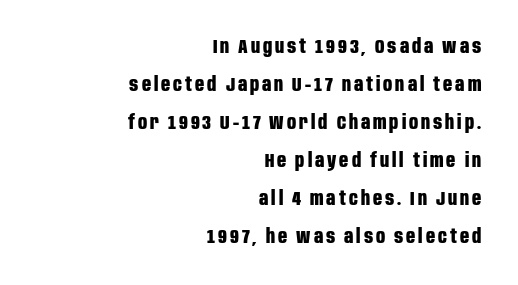
{"italic": "no", "bold": "yes", "underline": "no", "align": "right", "line_spacing": "loose", "line_spacing_ratio": 1.9, "glyph_px": 20}
